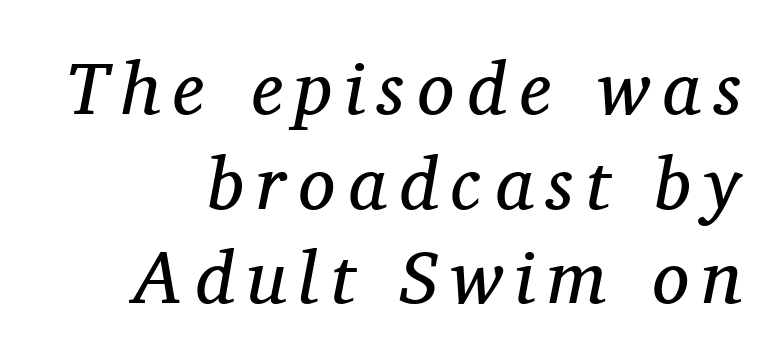
{"serif": "yes", "italic": "yes", "lean": "right", "slant_degrees": 11, "bold": "no", "weight": "regular", "width": "normal", "stroke_contrast": "medium", "x_height": "medium", "monospaced": "no", "underline": "no", "align": "right", "line_spacing": "normal", "line_spacing_ratio": 1.28, "glyph_px": 74}
